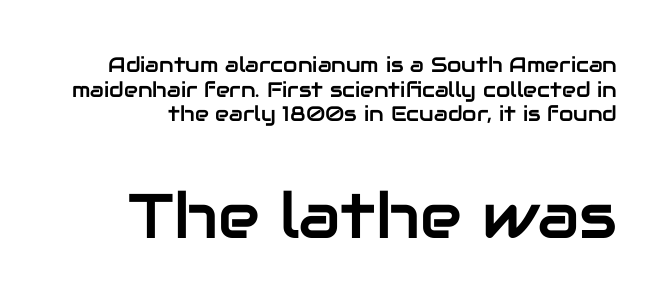
The image shows 63 px sans-serif type, upright; set line spacing 1.17x, normal letter spacing, not underlined; the second (bottom) block is 3.0x larger; low stroke contrast and a medium x-height.
